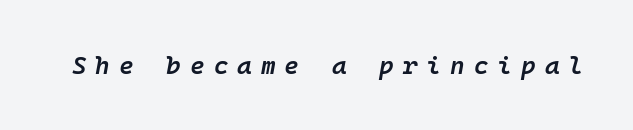
Q: Is the text bold? A: Semi-bold.
Q: Is the text italic (slanted)? A: Yes, it leans right by about 10 degrees.
Q: Is the text underlined? A: No.
Q: Is the spacing between letters normal or unusually wide? A: Unusually wide.
